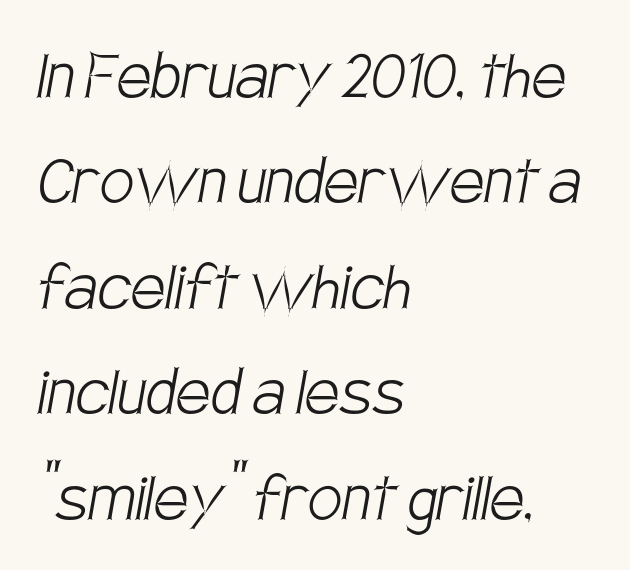
Q: Is the text bold? A: No.
Q: Is the typeface a serif or a sans-serif typeface? A: Sans-serif.
Q: Is the text underlined? A: No.
Q: How is the paragraph aligned? A: Left-aligned.
Q: Is the spacing between letters normal or unusually wide? A: Normal.
Q: Is the spacing between lines tight, normal or loose? A: Normal.
Q: Width (condensed, normal, or wide)? A: Condensed.
Q: Stroke contrast? A: Low.
Q: x-height? A: Large.
Q: Monospaced? A: No.
